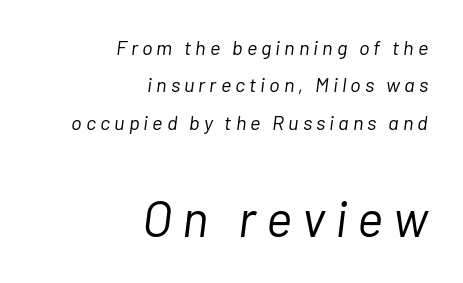
The image shows 50 px light type, italic (leaning right); set right-aligned, line spacing 1.87x, unusually wide letter spacing (+0.2 em), not underlined; the second (bottom) block is 2.5x larger; low stroke contrast and a medium x-height.
